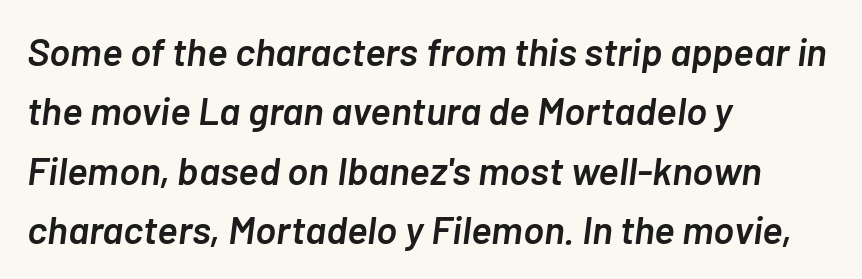
The image shows 39 px semibold type, italic (leaning right); set left-aligned, normal line spacing (1.52x), normal letter spacing, not underlined; low stroke contrast and a medium x-height.
